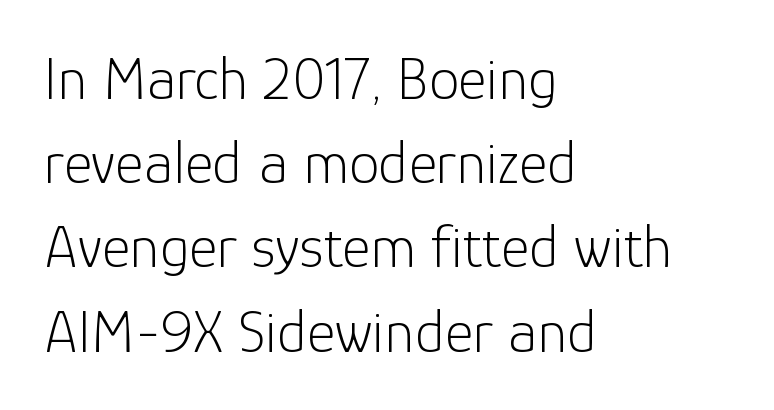
Q: Is the text bold? A: No.
Q: Is the text italic (slanted)? A: No, it is upright.
Q: Is the typeface a serif or a sans-serif typeface? A: Sans-serif.
Q: Is the text underlined? A: No.
Q: How is the paragraph aligned? A: Left-aligned.
Q: Is the spacing between letters normal or unusually wide? A: Normal.
Q: Is the spacing between lines tight, normal or loose? A: Normal.
Q: Width (condensed, normal, or wide)? A: Normal.
Q: Stroke contrast? A: Low.
Q: x-height? A: Medium.
Q: Monospaced? A: No.
